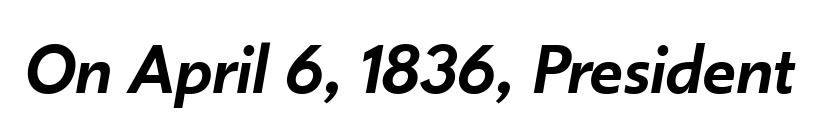
The image shows 72 px semibold type, italic (leaning right); set normal letter spacing, not underlined; low stroke contrast and a small x-height.
